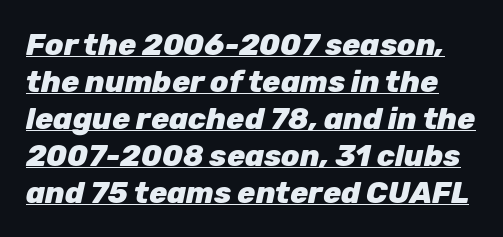
{"italic": "yes", "lean": "right", "slant_degrees": 12, "bold": "yes", "weight": "heavy", "width": "normal", "stroke_contrast": "low", "x_height": "medium", "monospaced": "no", "underline": "yes", "line_spacing_ratio": 1.23, "letter_spacing": "normal", "letter_spacing_em": 0.0, "glyph_px": 30}
